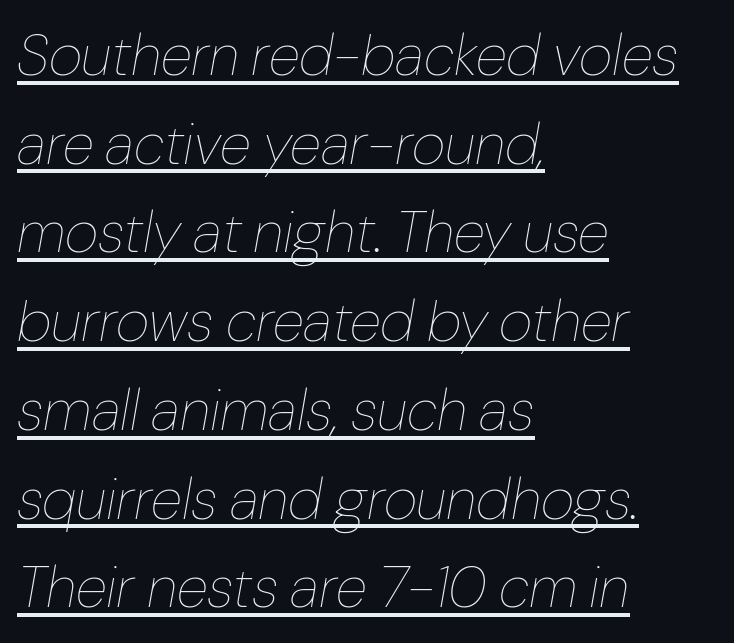
Q: Is the text bold? A: No.
Q: Is the text italic (slanted)? A: Yes, it leans right by about 10 degrees.
Q: Is the text underlined? A: Yes.
Q: How is the paragraph aligned? A: Left-aligned.
Q: Is the spacing between letters normal or unusually wide? A: Normal.
Q: Is the spacing between lines tight, normal or loose? A: Normal.
Q: Width (condensed, normal, or wide)? A: Normal.
Q: Stroke contrast? A: Low.
Q: x-height? A: Medium.
Q: Monospaced? A: No.
